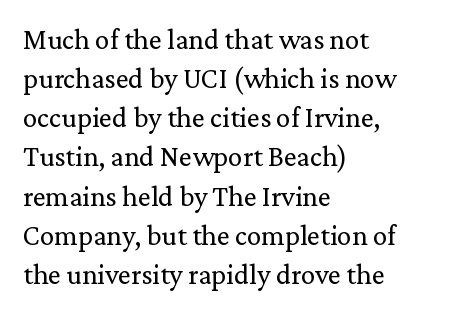
Weight: in the light-to-regular range. Little horizontal feet cap the strokes, marking this as serif type. This rendering uses left alignment, leaving the right contour irregular. The rendering uses a moderate line-height, typical for paragraphs. Bare-footed words on every line. The passage shown has conventional tracking throughout.
